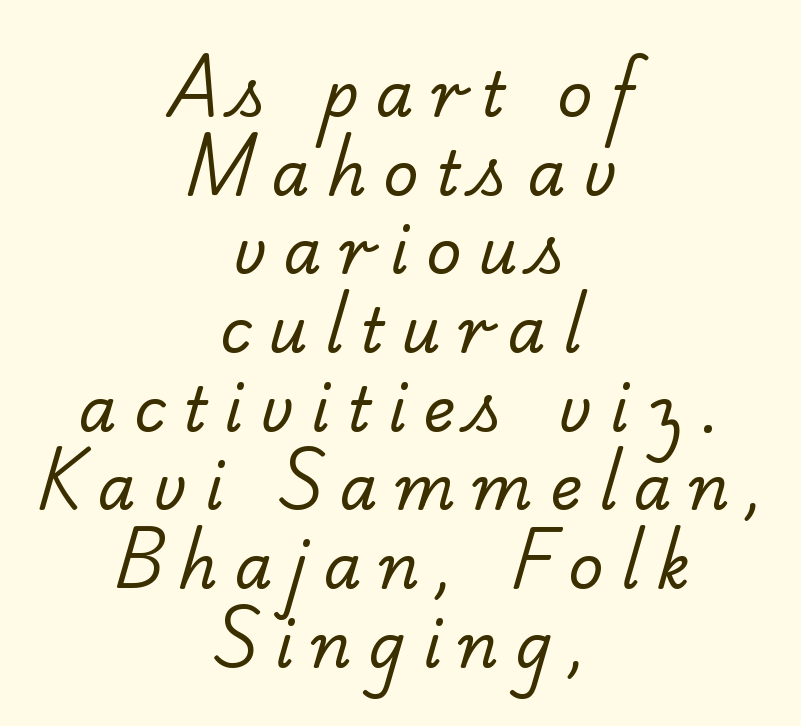
The image shows 61 px regular-weight type; set centered, normal line spacing (1.29x), unusually wide letter spacing (+0.28 em), not underlined; low stroke contrast and a small x-height.
